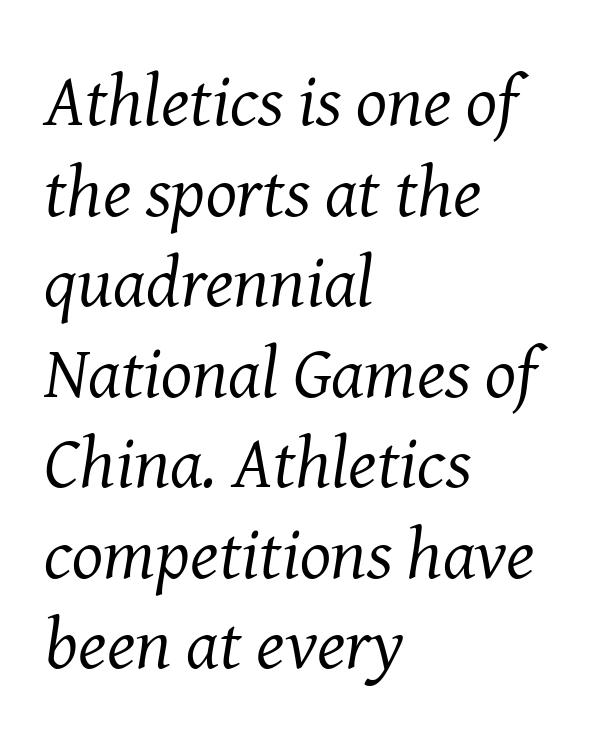
Where is the straight margin? On the left. Students, note that the glyphs here touch the page at normal intervals. The weight tops out at a normal text grade. Compared with ordinary roman type, these characters are visibly tilted.
